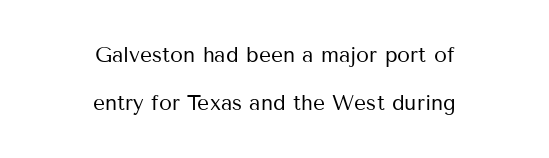
{"italic": "no", "bold": "no", "underline": "no", "align": "center", "line_spacing": "loose", "line_spacing_ratio": 2.28, "letter_spacing": "normal", "letter_spacing_em": 0.0, "glyph_px": 21}
